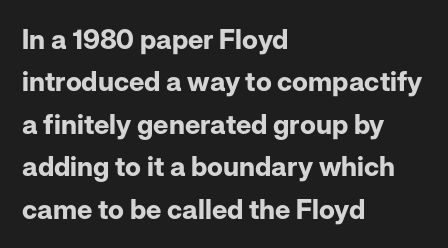
The image shows 27 px bold type, upright; set left-aligned, normal line spacing (1.57x), normal letter spacing, not underlined.
